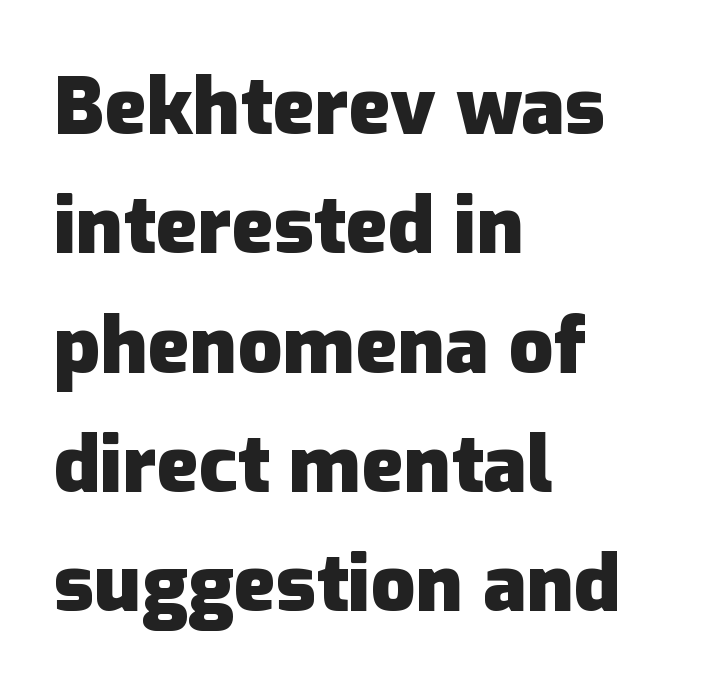
{"serif": "no", "italic": "no", "bold": "yes", "weight": "heavy", "width": "normal", "stroke_contrast": "low", "x_height": "medium", "monospaced": "no", "underline": "no", "align": "left", "line_spacing": "normal", "line_spacing_ratio": 1.51, "letter_spacing": "normal", "letter_spacing_em": 0.0, "glyph_px": 79}
